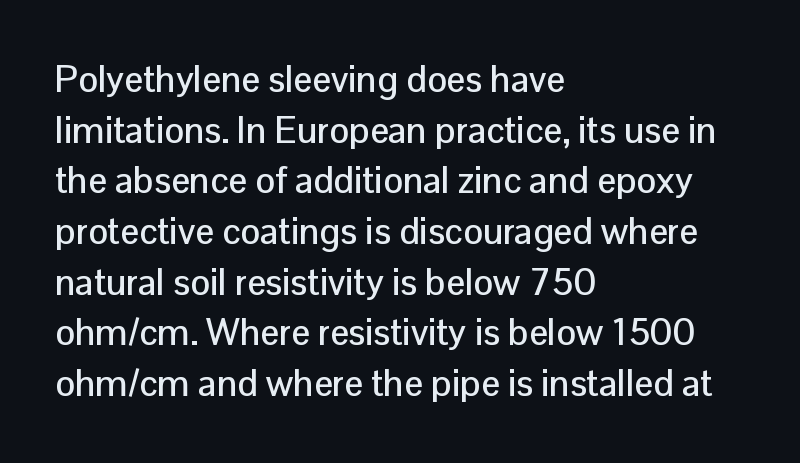
The image shows 37 px sans-serif type, upright; set left-aligned, normal line spacing (1.37x), normal letter spacing, not underlined; low stroke contrast and a medium x-height.
